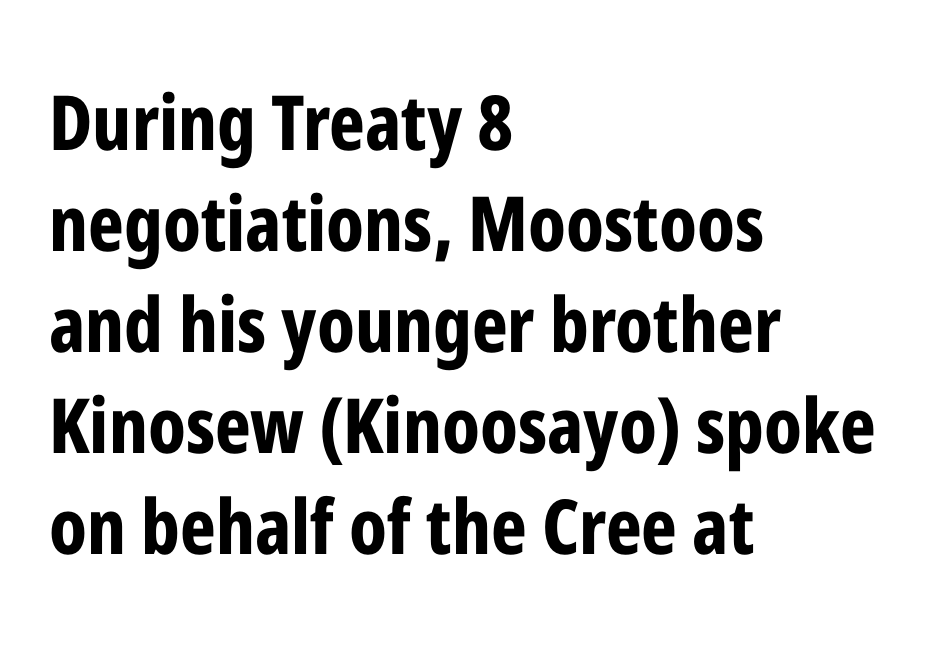
{"serif": "no", "italic": "no", "bold": "yes", "weight": "bold", "width": "condensed", "stroke_contrast": "low", "x_height": "medium", "monospaced": "no", "underline": "no", "align": "left", "line_spacing": "normal", "line_spacing_ratio": 1.33, "letter_spacing": "normal", "letter_spacing_em": 0.0, "glyph_px": 76}
